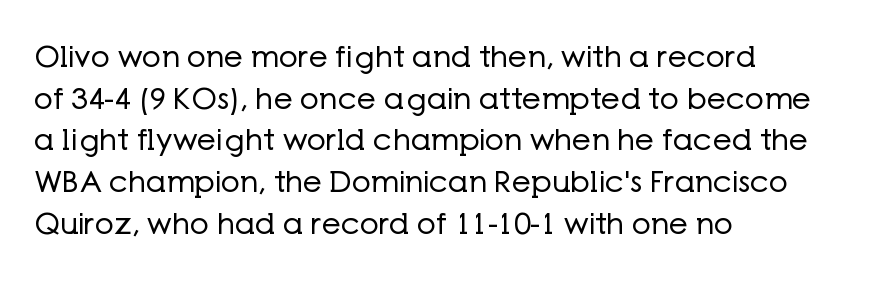
{"serif": "no", "italic": "no", "bold": "no", "weight": "regular", "width": "normal", "stroke_contrast": "low", "x_height": "medium", "monospaced": "no", "underline": "no", "align": "left", "line_spacing": "normal", "line_spacing_ratio": 1.39, "letter_spacing": "normal", "letter_spacing_em": 0.0, "glyph_px": 30}
